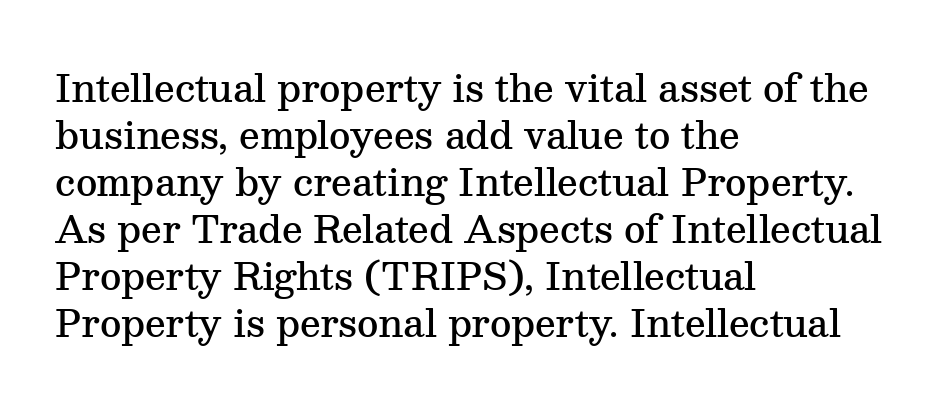
{"serif": "yes", "italic": "no", "bold": "semi", "weight": "semibold", "width": "normal", "stroke_contrast": "medium", "x_height": "medium", "monospaced": "no", "underline": "no", "align": "left", "line_spacing": "normal", "line_spacing_ratio": 1.27, "letter_spacing": "normal", "letter_spacing_em": 0.0, "glyph_px": 37}
